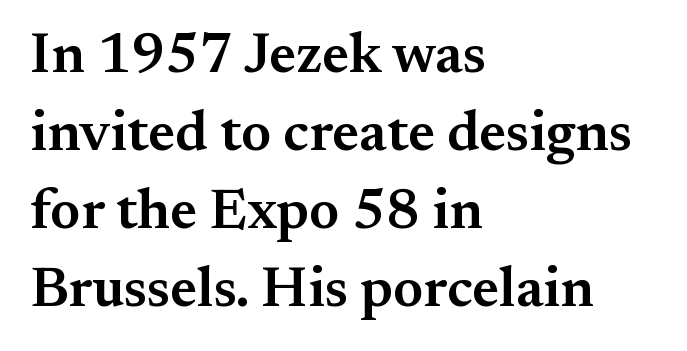
{"serif": "yes", "italic": "no", "bold": "semi", "weight": "semibold", "width": "normal", "stroke_contrast": "medium", "x_height": "small", "monospaced": "no", "underline": "no", "align": "left", "line_spacing": "normal", "line_spacing_ratio": 1.39, "letter_spacing": "normal", "letter_spacing_em": 0.0, "glyph_px": 56}
